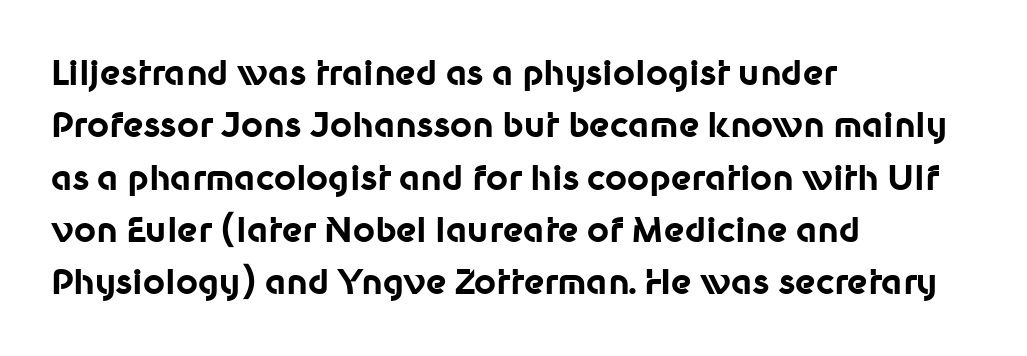
Observe the ordinary spacing: letters are neighbours, not strangers. Here the designer chose a conventional face with non-uniform glyph widths. Honestly, the row spacing looks completely unremarkable. Chunky letters — that's bold for sure. Upright lettering throughout.
